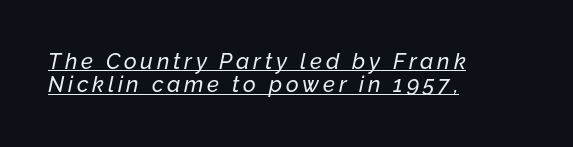
The image shows 22 px text type, italic (leaning right); set left-aligned, tight line spacing (1.06x), underlined.
